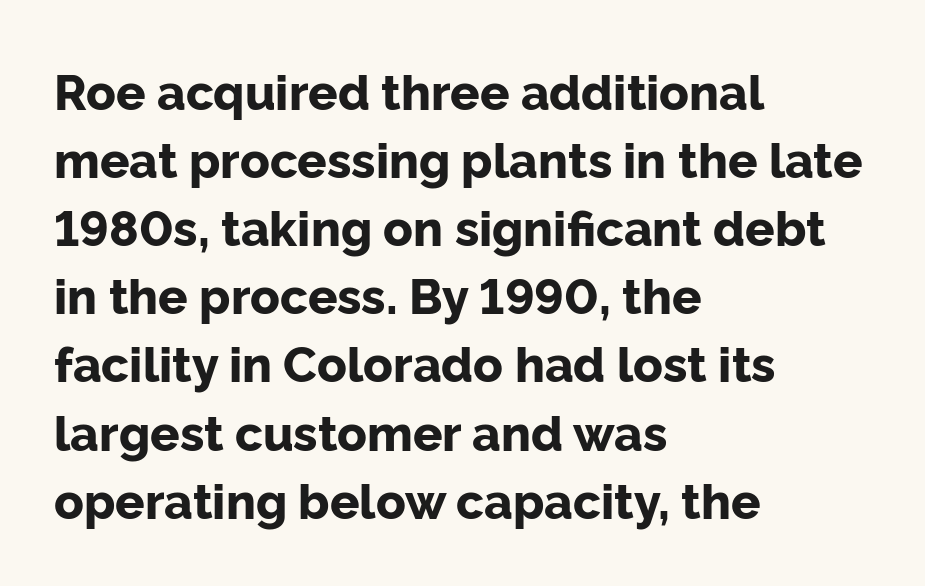
{"serif": "no", "italic": "no", "bold": "yes", "weight": "bold", "width": "normal", "stroke_contrast": "low", "x_height": "medium", "monospaced": "no", "underline": "no", "align": "left", "line_spacing": "normal", "line_spacing_ratio": 1.39, "letter_spacing": "normal", "letter_spacing_em": 0.0, "glyph_px": 49}
